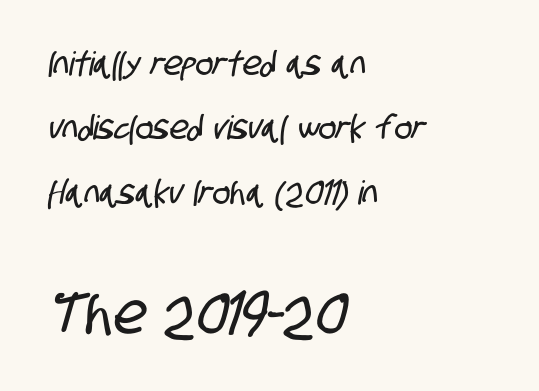
Inter-character spacing is left at the font's built-in metrics. Here the designer chose a conventional face with non-uniform glyph widths. The block sitting lower on the canvas is the one with enlarged characters. Check under the words: just untouched page. A classic flush-left, rag-right setting is used for this passage.
